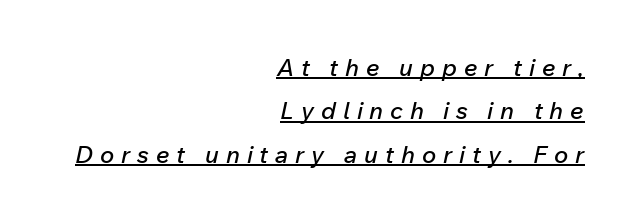
Reading down the block, your eye finds every line finishing at a fixed right position. The font's italic variant was chosen for this text. This rendering features underlined lettering. This rendering widens character spacing well past its baseline value.
